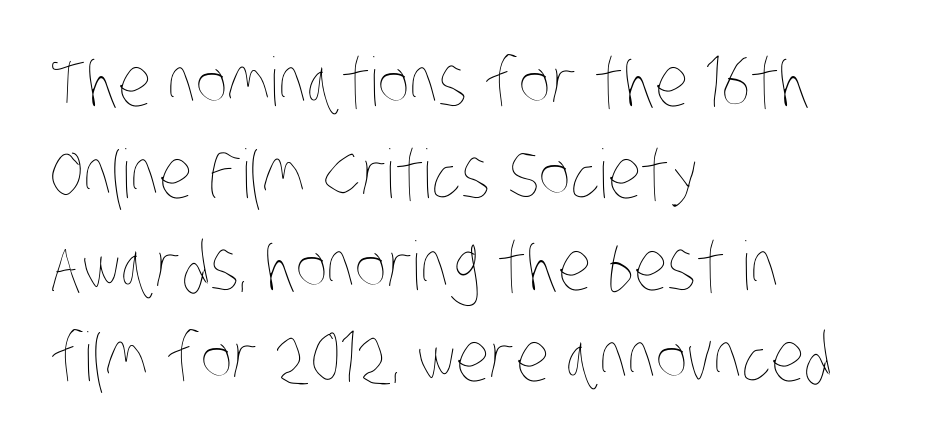
Q: Is the text bold? A: No.
Q: Is the text underlined? A: No.
Q: How is the paragraph aligned? A: Left-aligned.
Q: Is the spacing between letters normal or unusually wide? A: Normal.
Q: Is the spacing between lines tight, normal or loose? A: Normal.
Q: Width (condensed, normal, or wide)? A: Condensed.
Q: Stroke contrast? A: Low.
Q: x-height? A: Large.
Q: Monospaced? A: No.
